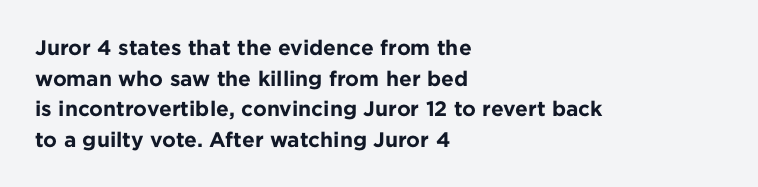
{"italic": "no", "bold": "yes", "underline": "no", "align": "left", "line_spacing": "normal", "line_spacing_ratio": 1.46, "letter_spacing": "normal", "letter_spacing_em": 0.0, "glyph_px": 21}
